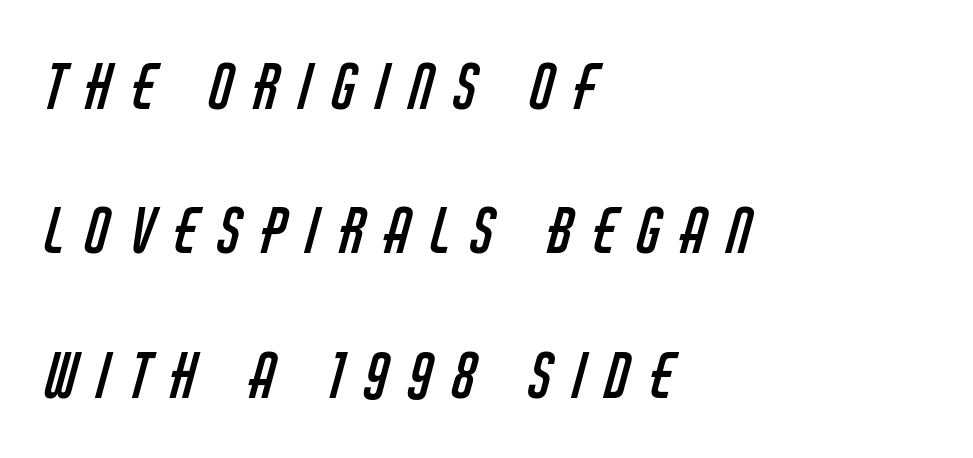
Q: Is the text bold? A: No.
Q: Is the typeface a serif or a sans-serif typeface? A: Sans-serif.
Q: Is the text underlined? A: No.
Q: How is the paragraph aligned? A: Left-aligned.
Q: Is the spacing between letters normal or unusually wide? A: Unusually wide.
Q: Is the spacing between lines tight, normal or loose? A: Loose.
Q: Width (condensed, normal, or wide)? A: Condensed.
Q: Stroke contrast? A: Low.
Q: x-height? A: Large.
Q: Monospaced? A: No.
